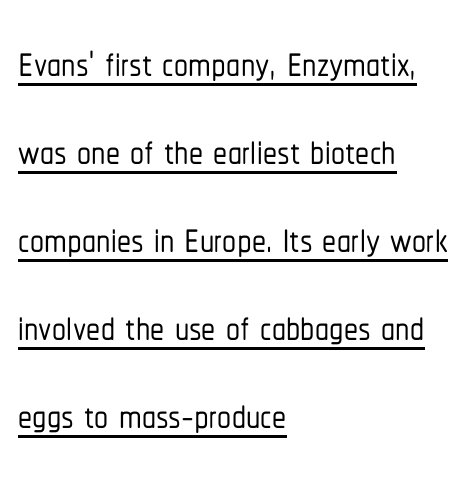
Line starts are locked; line ends wander. Characters remain perfectly vertical along every line. These characters rest on top of a visible drawn line. Words appear dense and cohesive because spacing is normal. This is sans-serif lettering, the kind often seen on screens and signage. Proportional: the letters do not fall into vertical columns.
